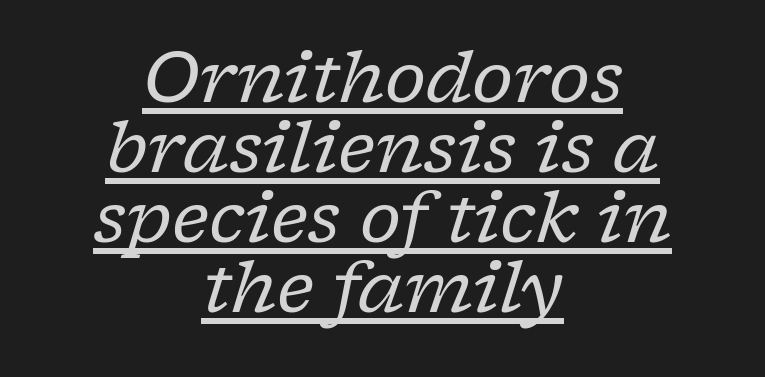
Q: Is the text bold? A: No.
Q: Is the text italic (slanted)? A: Yes, it leans right by about 17 degrees.
Q: Is the typeface a serif or a sans-serif typeface? A: Serif.
Q: Is the text underlined? A: Yes.
Q: How is the paragraph aligned? A: Centered.
Q: Is the spacing between letters normal or unusually wide? A: Normal.
Q: Is the spacing between lines tight, normal or loose? A: Tight.
Q: Width (condensed, normal, or wide)? A: Normal.
Q: Stroke contrast? A: Low.
Q: x-height? A: Medium.
Q: Monospaced? A: No.
